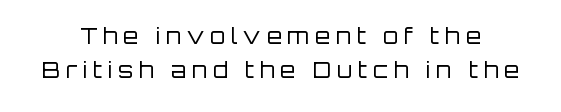
{"italic": "no", "bold": "no", "underline": "no", "line_spacing": "normal", "line_spacing_ratio": 1.56, "letter_spacing": "wide", "letter_spacing_em": 0.26, "glyph_px": 22}
